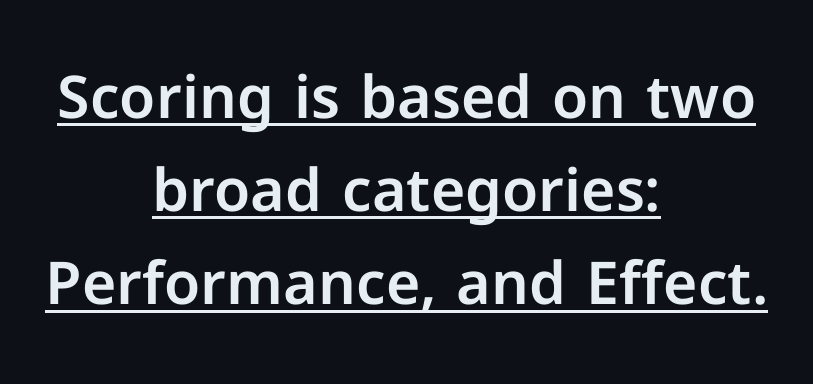
{"serif": "no", "italic": "no", "width": "normal", "stroke_contrast": "low", "x_height": "medium", "monospaced": "no", "underline": "yes", "align": "center", "line_spacing": "normal", "line_spacing_ratio": 1.58, "letter_spacing": "normal", "letter_spacing_em": 0.0, "glyph_px": 59}
